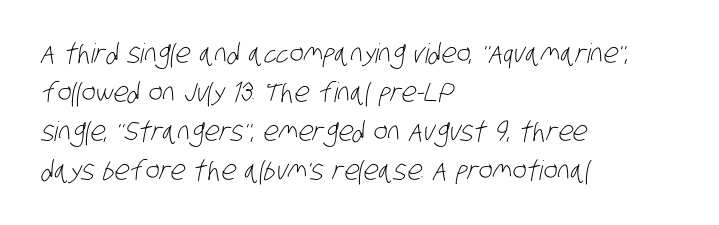
{"bold": "no", "underline": "no", "align": "left", "line_spacing": "normal", "line_spacing_ratio": 1.44, "letter_spacing": "normal", "letter_spacing_em": 0.0, "glyph_px": 27}
